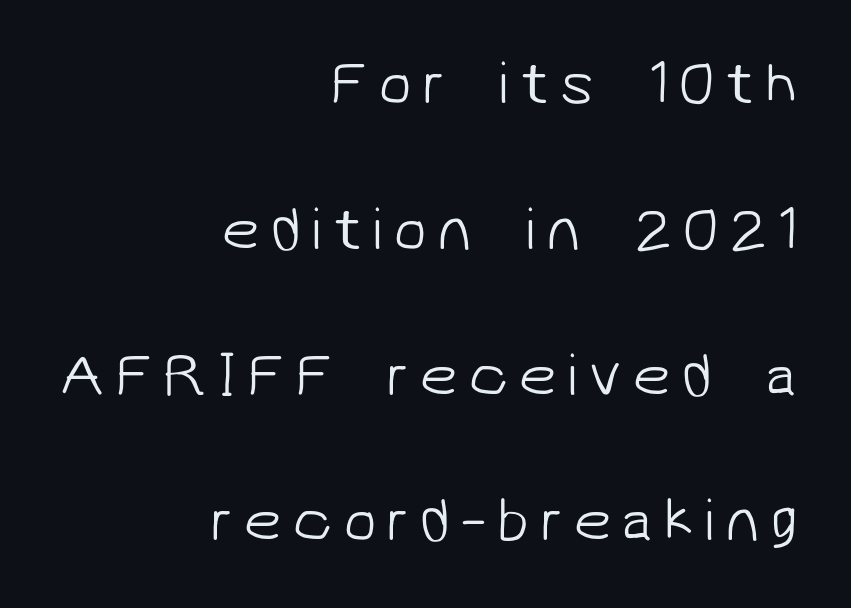
The image shows 61 px light sans-serif type; set right-aligned, loose line spacing (2.39x), not underlined; low stroke contrast and a medium x-height.
